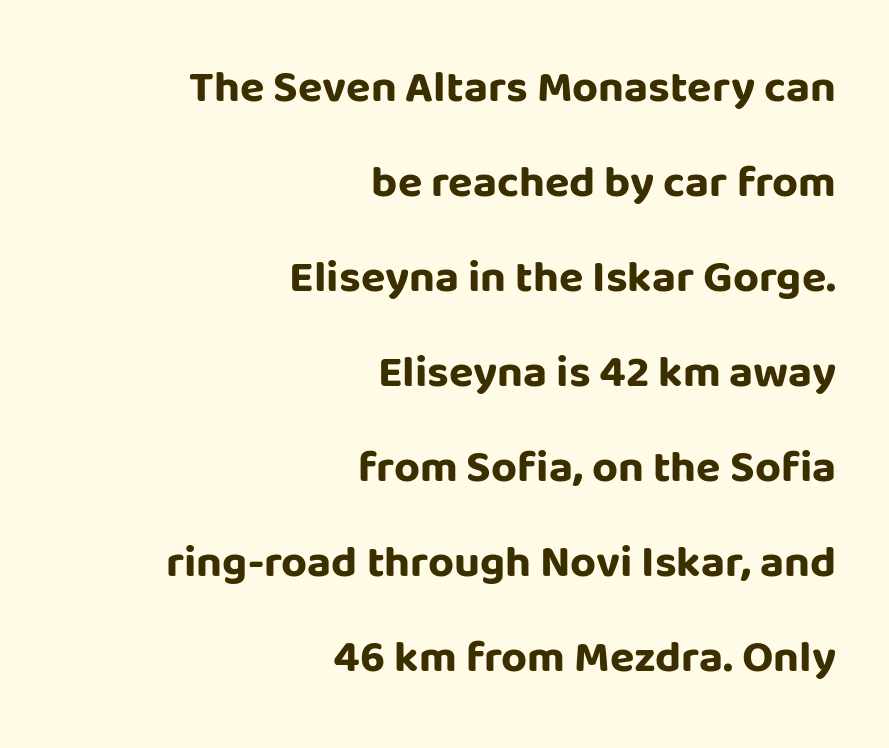
Q: Is the text bold? A: Yes.
Q: Is the text italic (slanted)? A: No, it is upright.
Q: Is the typeface a serif or a sans-serif typeface? A: Sans-serif.
Q: Is the text underlined? A: No.
Q: How is the paragraph aligned? A: Right-aligned.
Q: Is the spacing between letters normal or unusually wide? A: Normal.
Q: Is the spacing between lines tight, normal or loose? A: Loose.
Q: Width (condensed, normal, or wide)? A: Normal.
Q: Stroke contrast? A: Low.
Q: x-height? A: Large.
Q: Monospaced? A: No.
